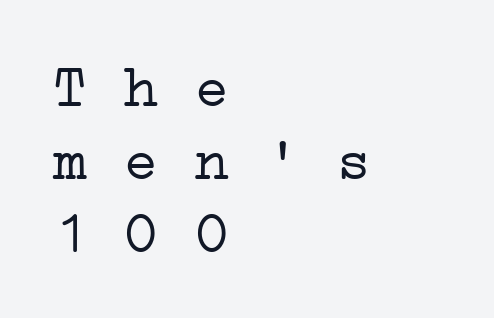
{"serif": "yes", "bold": "no", "weight": "light", "width": "wide", "stroke_contrast": "low", "x_height": "medium", "monospaced": "yes", "underline": "no", "align": "left", "line_spacing_ratio": 1.24, "letter_spacing": "normal", "letter_spacing_em": 0.0, "glyph_px": 59}
